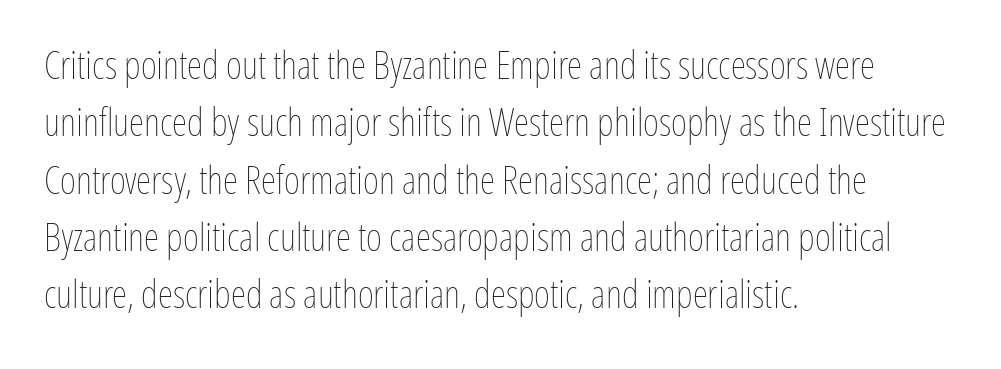
These lines keep a tight, regular rhythm from letter to letter. Line starts are locked; line ends wander. Upright lettering throughout. These lines are rendered in a variable-pitch font.
